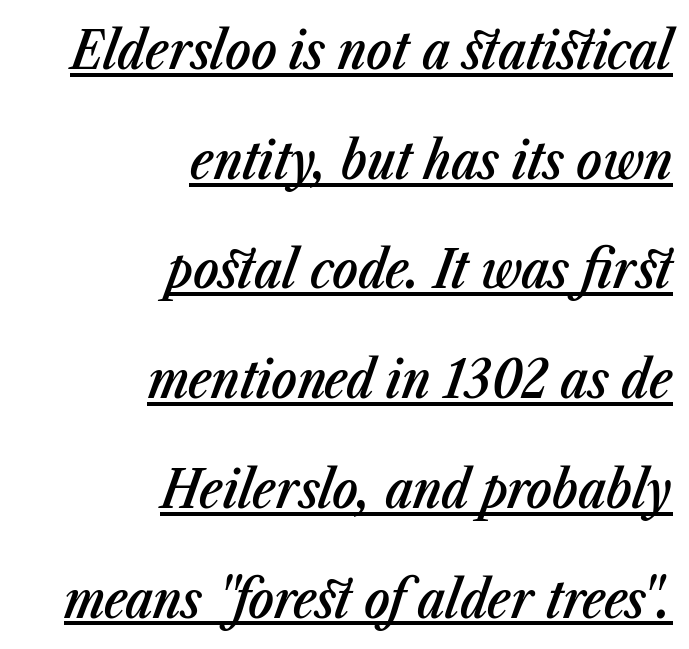
{"italic": "yes", "lean": "right", "slant_degrees": 23, "bold": "semi", "weight": "semibold", "width": "condensed", "stroke_contrast": "low", "x_height": "medium", "monospaced": "no", "underline": "yes", "align": "right", "line_spacing": "loose", "line_spacing_ratio": 2.07, "letter_spacing": "normal", "letter_spacing_em": 0.0, "glyph_px": 53}
